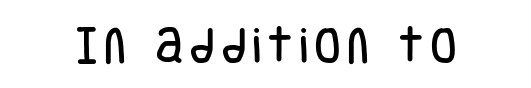
{"serif": "no", "italic": "no", "width": "condensed", "stroke_contrast": "low", "x_height": "large", "monospaced": "no", "underline": "no", "glyph_px": 39}
